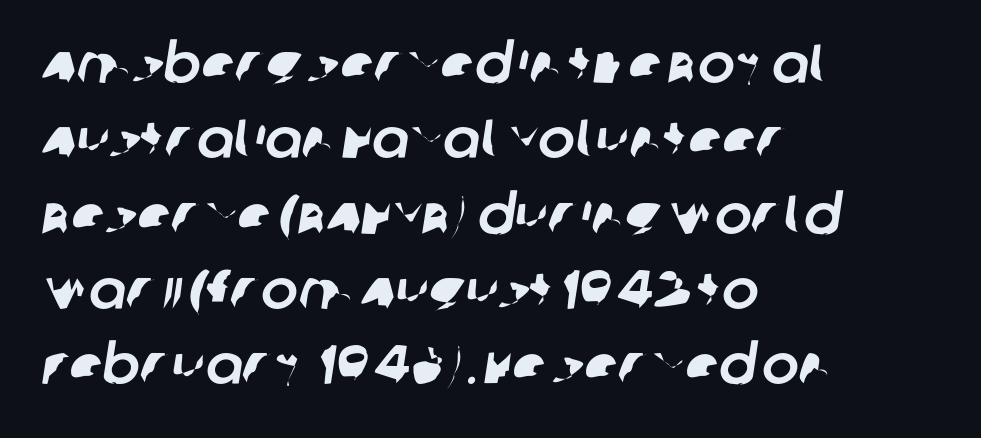
The image shows 55 px sans-serif type; set left-aligned, normal line spacing (1.37x), normal letter spacing, not underlined; low stroke contrast and a large x-height.
